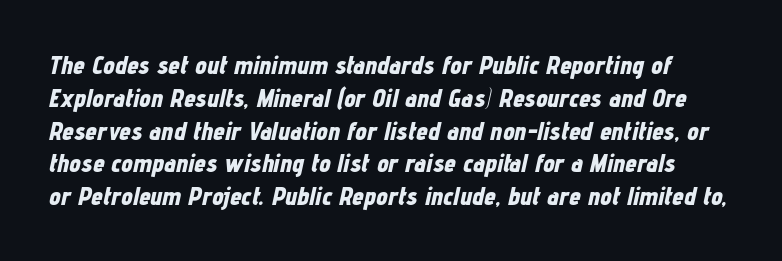
The image shows 26 px bold type, italic (leaning right); set normal line spacing (1.26x), normal letter spacing, not underlined.
